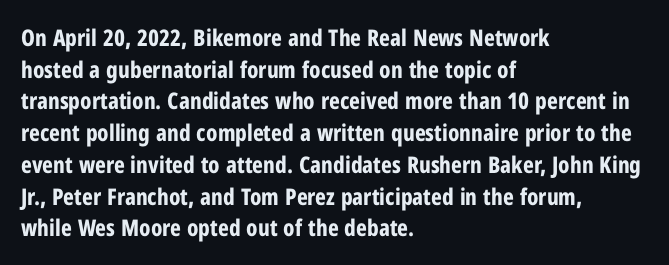
The image shows 23 px bold type, upright; set left-aligned, normal line spacing (1.38x), normal letter spacing, not underlined.
